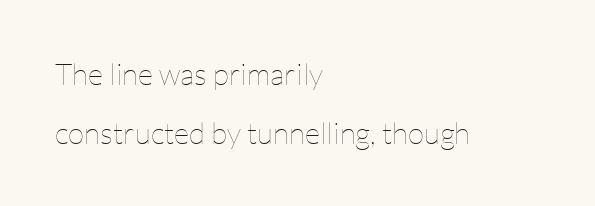
{"italic": "no", "bold": "no", "weight": "thin", "width": "normal", "stroke_contrast": "low", "x_height": "medium", "monospaced": "no", "underline": "no", "align": "left", "line_spacing": "loose", "line_spacing_ratio": 1.96, "letter_spacing": "normal", "letter_spacing_em": 0.0, "glyph_px": 30}
